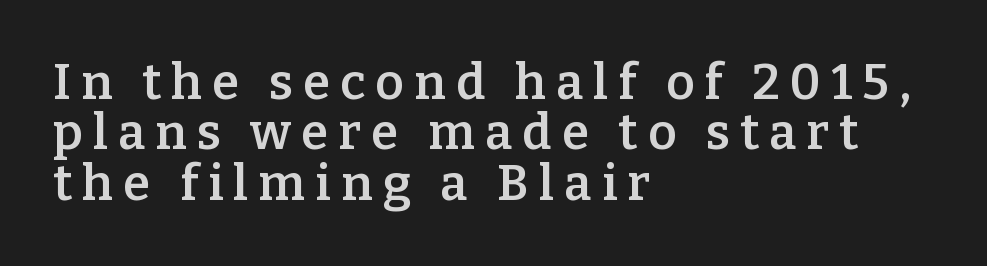
{"serif": "yes", "italic": "no", "bold": "semi", "weight": "semibold", "width": "normal", "stroke_contrast": "low", "x_height": "medium", "monospaced": "no", "underline": "no", "align": "left", "line_spacing": "tight", "line_spacing_ratio": 1.03, "letter_spacing": "wide", "letter_spacing_em": 0.21, "glyph_px": 49}
